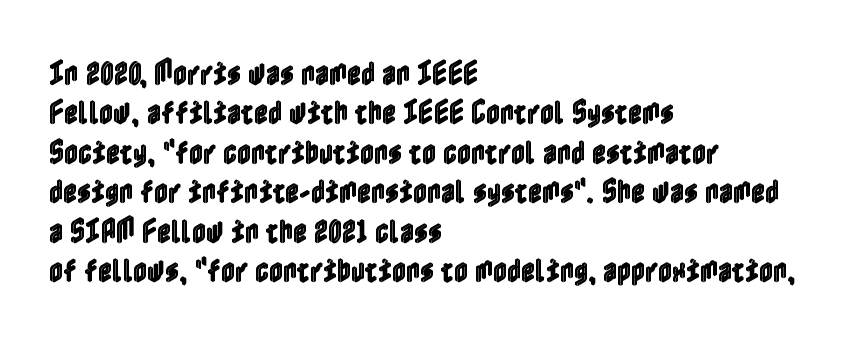
{"italic": "no", "underline": "no", "align": "left", "line_spacing": "normal", "line_spacing_ratio": 1.46, "letter_spacing": "normal", "letter_spacing_em": 0.0, "glyph_px": 27}
